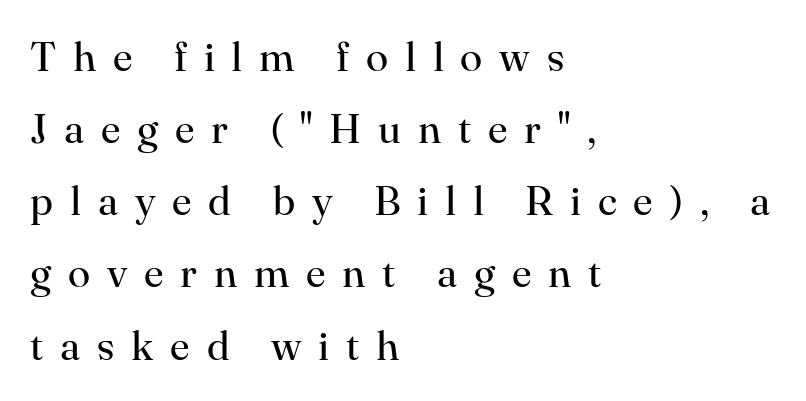
{"serif": "yes", "italic": "no", "bold": "no", "weight": "regular", "width": "normal", "stroke_contrast": "high", "x_height": "small", "monospaced": "no", "underline": "no", "align": "left", "line_spacing_ratio": 1.76, "letter_spacing": "wide", "letter_spacing_em": 0.41, "glyph_px": 41}
